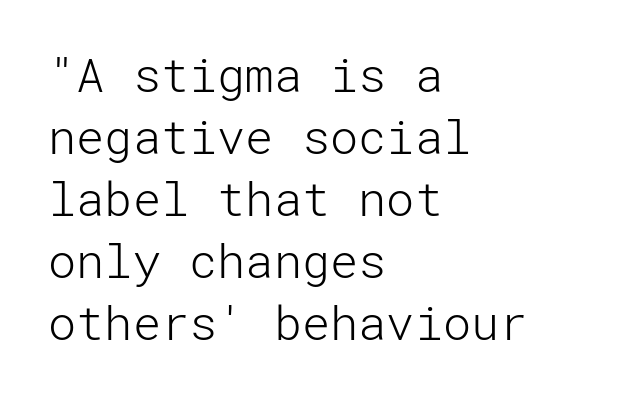
The type sits square on the baseline with zero lean. The area under the type is left untouched. The letterforms sit shoulder to shoulder at normal distance. The rows are spaced the way most documents space them. Ink coverage per letter is moderate at most.
